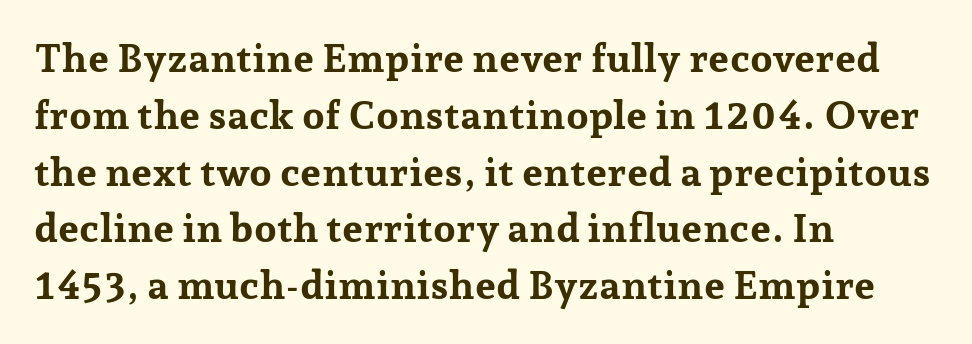
Q: Is the text bold? A: Yes.
Q: Is the text italic (slanted)? A: No, it is upright.
Q: Is the typeface a serif or a sans-serif typeface? A: Serif.
Q: Is the text underlined? A: No.
Q: How is the paragraph aligned? A: Left-aligned.
Q: Is the spacing between letters normal or unusually wide? A: Normal.
Q: Is the spacing between lines tight, normal or loose? A: Normal.
Q: Width (condensed, normal, or wide)? A: Normal.
Q: Stroke contrast? A: Low.
Q: x-height? A: Medium.
Q: Monospaced? A: No.
